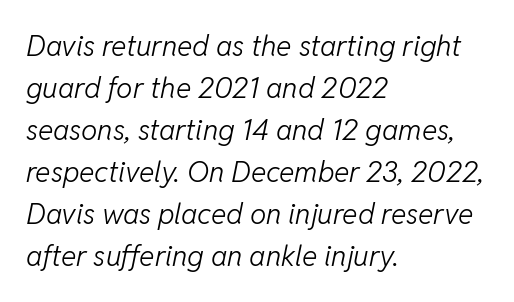
Q: Is the text bold? A: No.
Q: Is the text italic (slanted)? A: Yes, it leans right by about 11 degrees.
Q: Is the text underlined? A: No.
Q: How is the paragraph aligned? A: Left-aligned.
Q: Is the spacing between letters normal or unusually wide? A: Normal.
Q: Is the spacing between lines tight, normal or loose? A: Normal.
Q: Width (condensed, normal, or wide)? A: Normal.
Q: Stroke contrast? A: Low.
Q: x-height? A: Medium.
Q: Monospaced? A: No.
